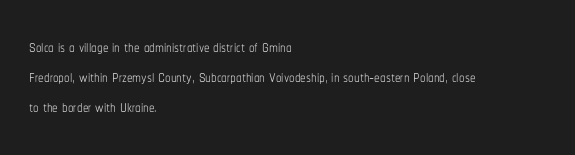
The image shows 22 px text type, upright; set left-aligned, normal line spacing (1.36x), normal letter spacing, not underlined.
